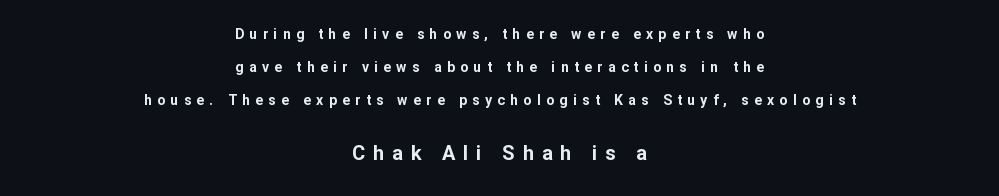
Look at the glyph heights: the lower group is clearly the bigger setting. Strokes here are thick enough to call this a true bold. Each line is balanced around a shared central axis. This block would shrink considerably if given ordinary leading; it's expanded now.
